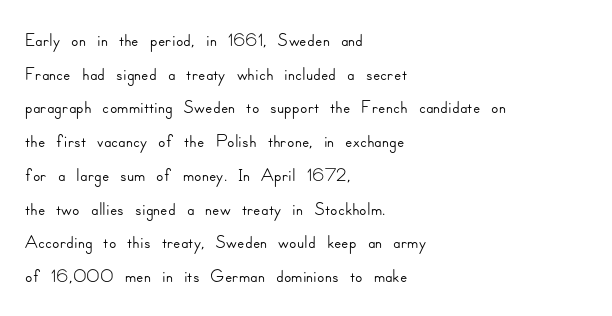
{"italic": "no", "underline": "no", "align": "left", "line_spacing": "normal", "line_spacing_ratio": 1.25, "letter_spacing": "normal", "letter_spacing_em": 0.0, "glyph_px": 27}
